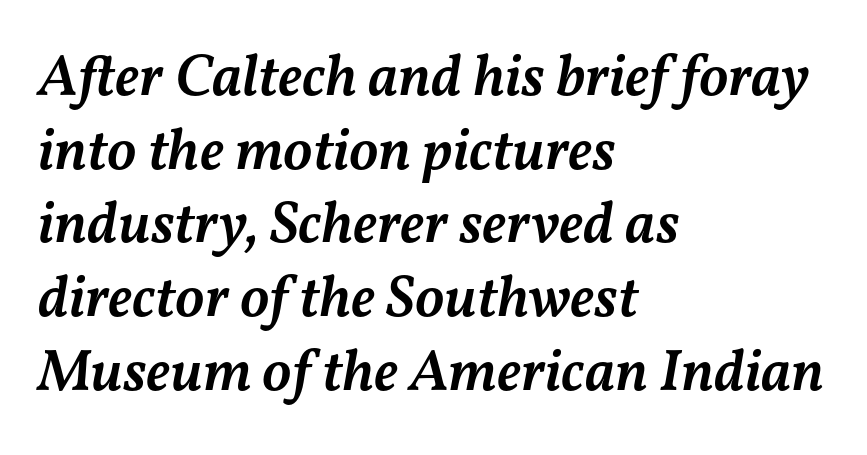
Q: Is the text bold? A: Semi-bold.
Q: Is the text italic (slanted)? A: Yes, it leans right by about 11 degrees.
Q: Is the text underlined? A: No.
Q: How is the paragraph aligned? A: Left-aligned.
Q: Is the spacing between letters normal or unusually wide? A: Normal.
Q: Is the spacing between lines tight, normal or loose? A: Normal.
Q: Width (condensed, normal, or wide)? A: Normal.
Q: Stroke contrast? A: Medium.
Q: x-height? A: Medium.
Q: Monospaced? A: No.
